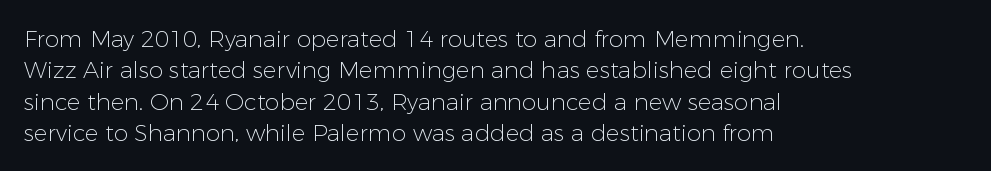
The image shows 23 px text type, upright; set left-aligned, normal line spacing (1.36x), normal letter spacing, not underlined.
